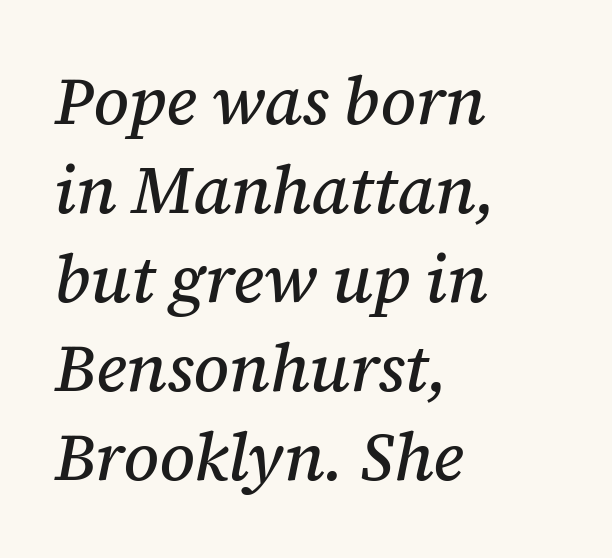
The image shows 67 px serif type, italic (leaning right); set left-aligned, normal line spacing (1.33x), normal letter spacing, not underlined; medium stroke contrast and a medium x-height.
